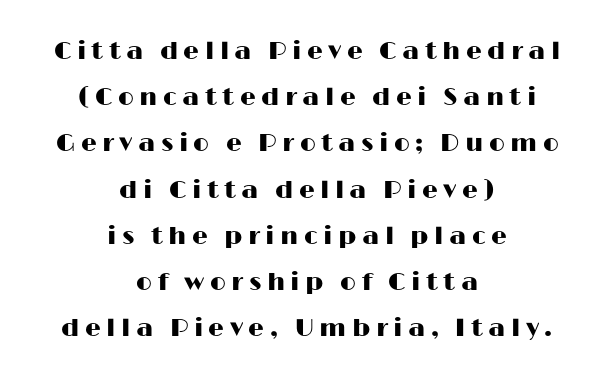
Q: Is the text italic (slanted)? A: No, it is upright.
Q: Is the text underlined? A: No.
Q: How is the paragraph aligned? A: Centered.
Q: Is the spacing between letters normal or unusually wide? A: Unusually wide.
